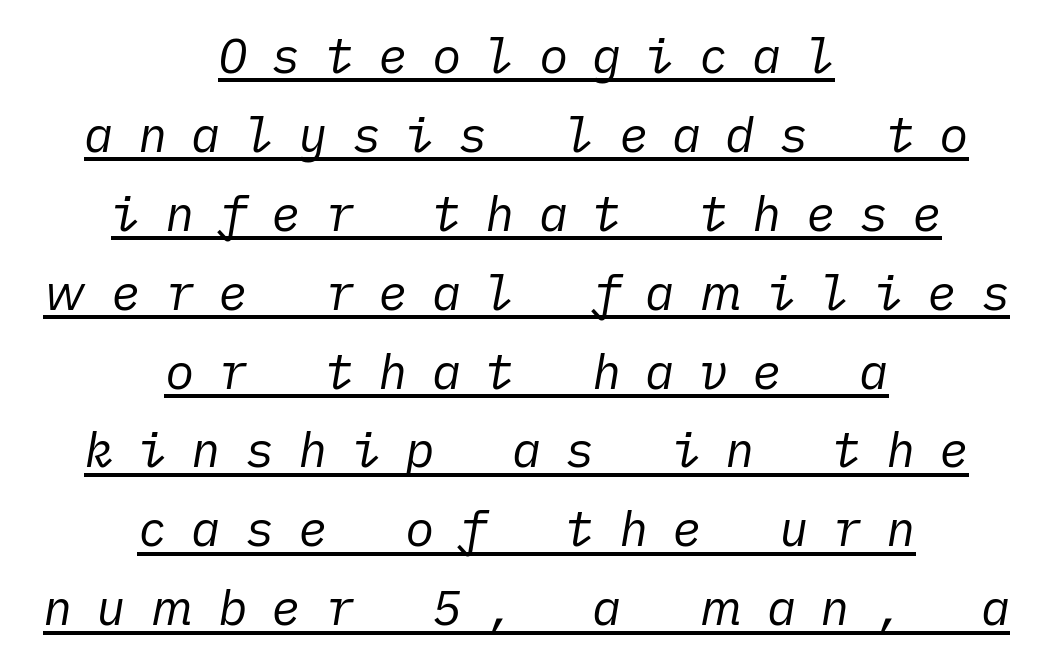
Q: Is the text bold? A: No.
Q: Is the text italic (slanted)? A: Yes, it leans right by about 10 degrees.
Q: Is the text underlined? A: Yes.
Q: How is the paragraph aligned? A: Centered.
Q: Is the spacing between letters normal or unusually wide? A: Unusually wide.
Q: Is the spacing between lines tight, normal or loose? A: Normal.
Q: Width (condensed, normal, or wide)? A: Normal.
Q: Stroke contrast? A: Low.
Q: x-height? A: Medium.
